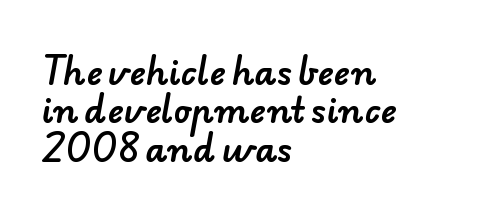
{"serif": "no", "width": "normal", "stroke_contrast": "low", "x_height": "small", "monospaced": "no", "underline": "no", "align": "left", "line_spacing": "tight", "line_spacing_ratio": 1.13, "letter_spacing": "normal", "letter_spacing_em": 0.0, "glyph_px": 34}
